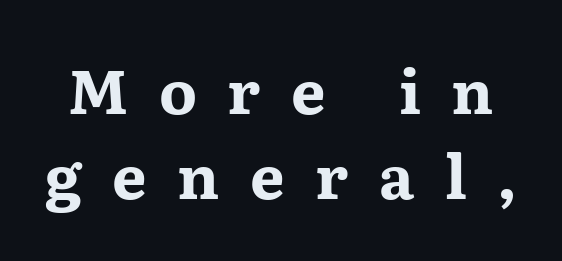
Q: Is the text bold? A: Yes.
Q: Is the text italic (slanted)? A: No, it is upright.
Q: Is the typeface a serif or a sans-serif typeface? A: Serif.
Q: Is the text underlined? A: No.
Q: Is the spacing between letters normal or unusually wide? A: Unusually wide.
Q: Is the spacing between lines tight, normal or loose? A: Normal.
Q: Width (condensed, normal, or wide)? A: Wide.
Q: Stroke contrast? A: Medium.
Q: x-height? A: Medium.
Q: Monospaced? A: No.
